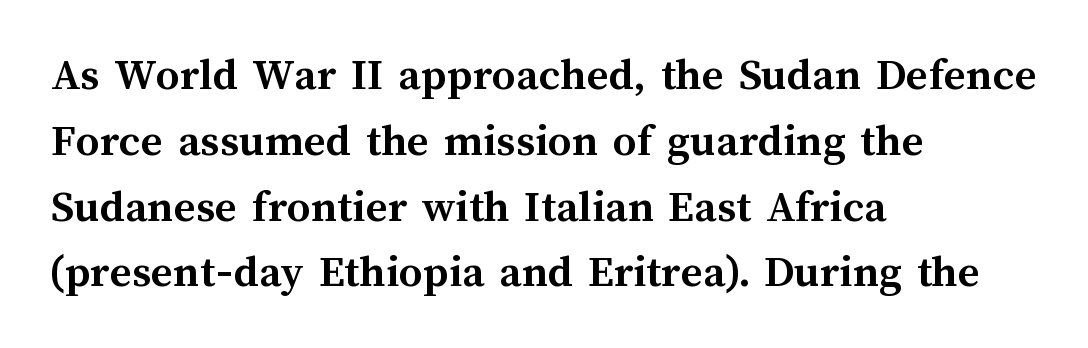
Baseline-to-baseline distance is the conventional proportion of letter height. Character widths vary here, with narrow letters taking less room than wide ones. Horizontally, the lines are justified to the leading edge only. Only glyphs here, with clear space below each row. Tracking here is standard; glyphs follow each other at the usual distance.
